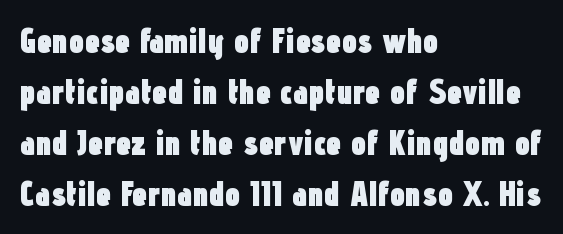
Ordinary non-slanted type is in use. How heavy is the stroke? Heavy — this is a bold. Beneath every word, the page is bare. Each letter's strokes conclude bluntly, with no projecting serifs.
